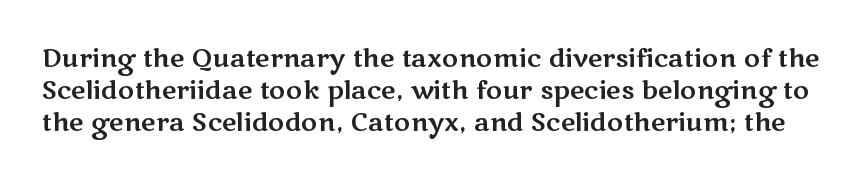
{"italic": "no", "underline": "no", "line_spacing": "normal", "line_spacing_ratio": 1.28, "letter_spacing": "normal", "letter_spacing_em": 0.0, "glyph_px": 25}
